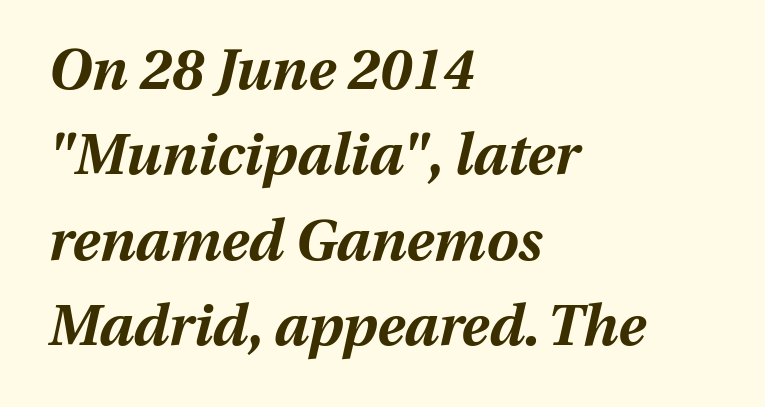
Q: Is the text bold? A: Yes.
Q: Is the text italic (slanted)? A: Yes, it leans right by about 13 degrees.
Q: Is the text underlined? A: No.
Q: How is the paragraph aligned? A: Left-aligned.
Q: Is the spacing between letters normal or unusually wide? A: Normal.
Q: Is the spacing between lines tight, normal or loose? A: Normal.
Q: Width (condensed, normal, or wide)? A: Normal.
Q: Stroke contrast? A: Medium.
Q: x-height? A: Medium.
Q: Monospaced? A: No.
